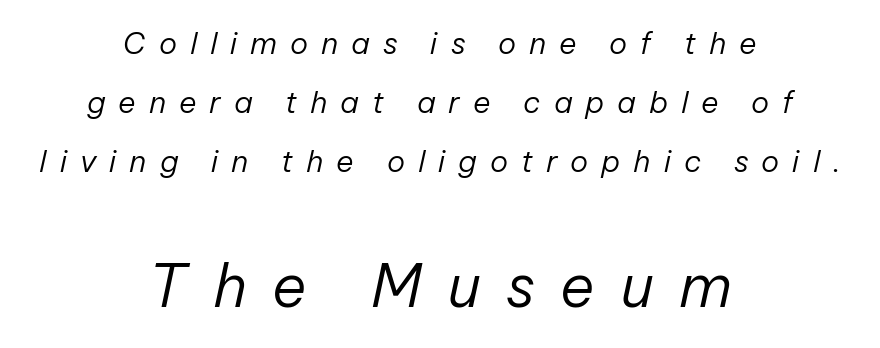
{"italic": "yes", "lean": "right", "slant_degrees": 12, "bold": "no", "weight": "regular", "width": "normal", "stroke_contrast": "low", "x_height": "medium", "monospaced": "no", "underline": "no", "align": "center", "line_spacing": "loose", "line_spacing_ratio": 1.97, "letter_spacing": "wide", "letter_spacing_em": 0.43, "larger_block": "second", "size_ratio": 1.97, "glyph_px": 59}
